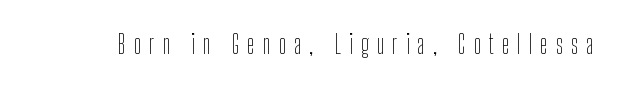
The image shows 26 px text type, upright; set unusually wide letter spacing (+0.3 em), not underlined.
